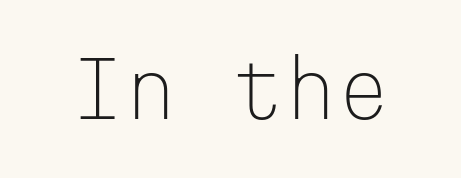
{"serif": "no", "italic": "no", "bold": "no", "weight": "light", "width": "normal", "stroke_contrast": "low", "x_height": "medium", "monospaced": "yes", "underline": "no", "letter_spacing": "normal", "letter_spacing_em": 0.0, "glyph_px": 76}
